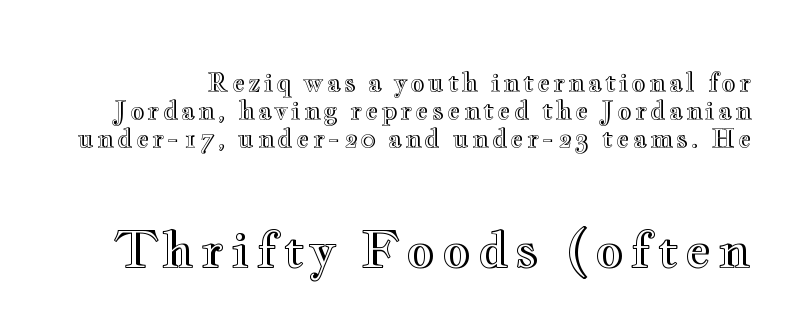
These lines are rendered in a variable-pitch font. Descender tails drop into unmarked territory. Between these two stacked blocks, the lower one wins on size. These lines huddle together more closely than default settings would place them. This is the regular roman posture of the typeface.
